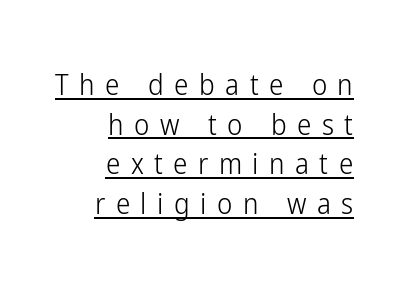
{"serif": "no", "italic": "no", "bold": "no", "weight": "light", "width": "condensed", "stroke_contrast": "low", "x_height": "medium", "monospaced": "no", "underline": "yes", "align": "right", "line_spacing": "normal", "line_spacing_ratio": 1.37, "letter_spacing": "wide", "letter_spacing_em": 0.36, "glyph_px": 29}
